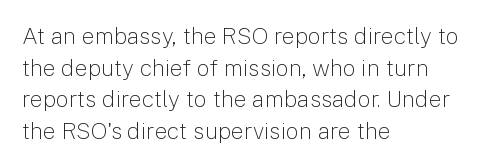
Q: Is the text bold? A: No.
Q: Is the text italic (slanted)? A: No, it is upright.
Q: Is the text underlined? A: No.
Q: How is the paragraph aligned? A: Left-aligned.
Q: Is the spacing between letters normal or unusually wide? A: Normal.
Q: Is the spacing between lines tight, normal or loose? A: Normal.
